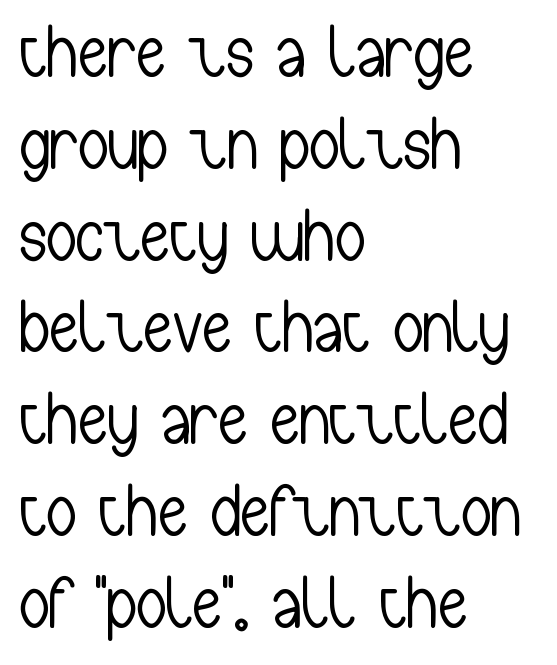
The image shows 74 px light, condensed sans-serif type, upright; set left-aligned, line spacing 1.24x, normal letter spacing, not underlined; low stroke contrast and a medium x-height.
